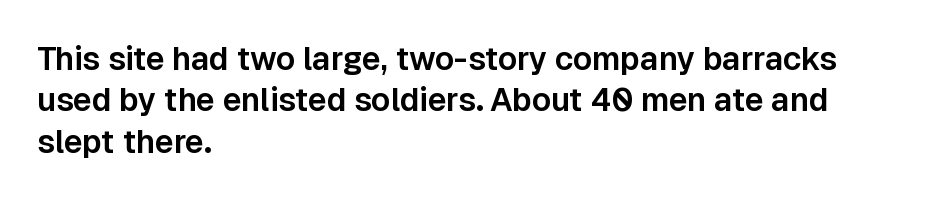
{"serif": "no", "italic": "no", "width": "normal", "stroke_contrast": "low", "x_height": "medium", "monospaced": "no", "underline": "no", "align": "left", "line_spacing": "normal", "line_spacing_ratio": 1.29, "letter_spacing": "normal", "letter_spacing_em": 0.0, "glyph_px": 32}
